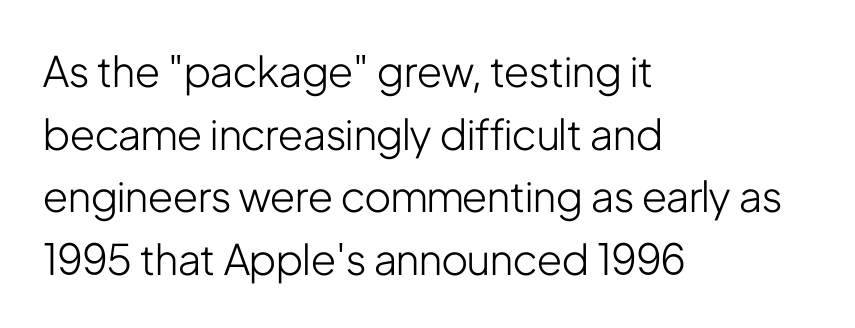
Typographically, this falls in the sans-serif category. Compared with a centered layout, this one pins lines to the left instead. The vertical gap from one line to the next is medium. A typesetter would mark this as roman, not italic.
